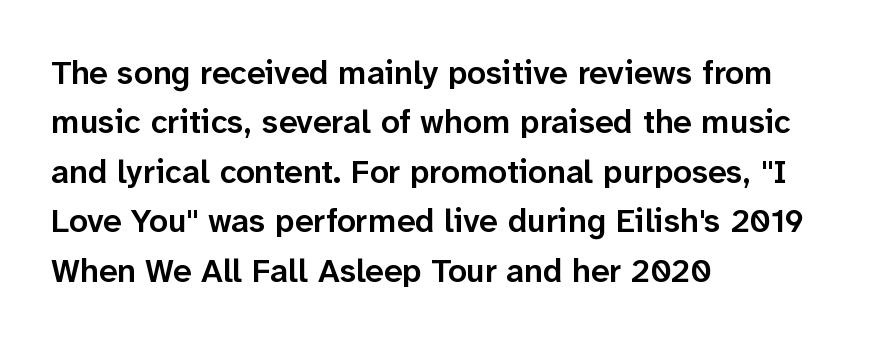
{"serif": "no", "italic": "no", "bold": "semi", "weight": "semibold", "width": "normal", "stroke_contrast": "low", "x_height": "medium", "monospaced": "no", "underline": "no", "align": "left", "line_spacing": "normal", "line_spacing_ratio": 1.5, "letter_spacing": "normal", "letter_spacing_em": 0.0, "glyph_px": 33}
